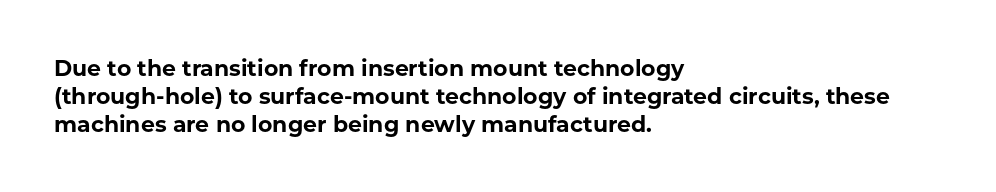
The axis of the letterforms is exactly vertical. Leftover space on each line is placed entirely after the last word. Each row of text sits above clean, open space. Students, note that the glyphs here touch the page at normal intervals.
